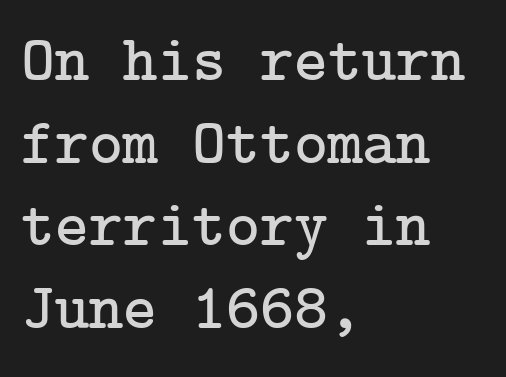
{"serif": "yes", "italic": "no", "width": "normal", "stroke_contrast": "low", "x_height": "medium", "underline": "no", "align": "left", "line_spacing": "normal", "line_spacing_ratio": 1.27, "letter_spacing": "normal", "letter_spacing_em": 0.0, "glyph_px": 65}
